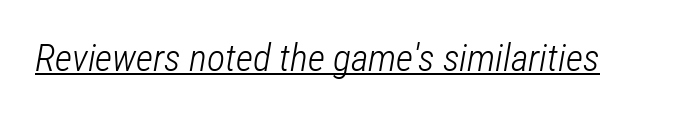
The image shows 38 px light, condensed type, italic (leaning right); set normal letter spacing, underlined; low stroke contrast and a medium x-height.
